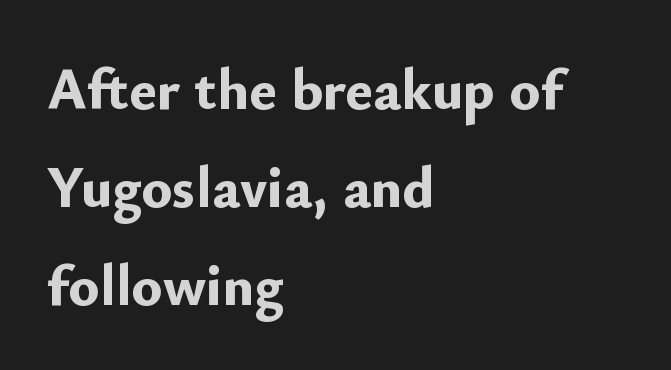
A roman cut, with each character standing at attention. The letterforms sit shoulder to shoulder at normal distance. Typographically, this falls in the sans-serif category. These lines are set flush left with a ragged right edge. Note the varied advance widths — an 'i' is clearly narrower than an 'm'.
